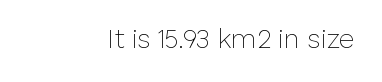
{"italic": "no", "bold": "no", "underline": "no", "letter_spacing": "normal", "letter_spacing_em": 0.0, "glyph_px": 27}
